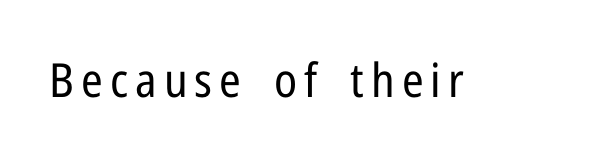
Each letter's strokes conclude bluntly, with no projecting serifs. You can tell it's not italic because the verticals are truly vertical. Spacing verdict: proportional, widths tailored to each character. Unmarked baselines from the first word to the last.
